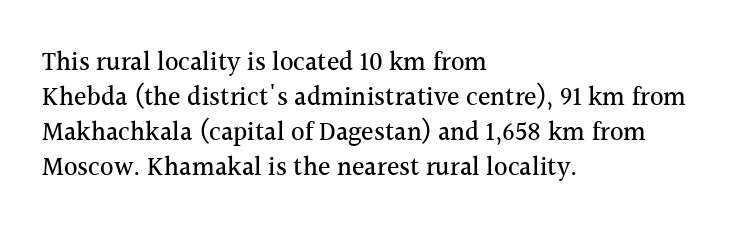
Upright lettering throughout. A classic flush-left, rag-right setting is used for this passage. Underlining? Definitely not there. The passage shown stacks its lines at a standard gap. The letterforms sit shoulder to shoulder at normal distance.
